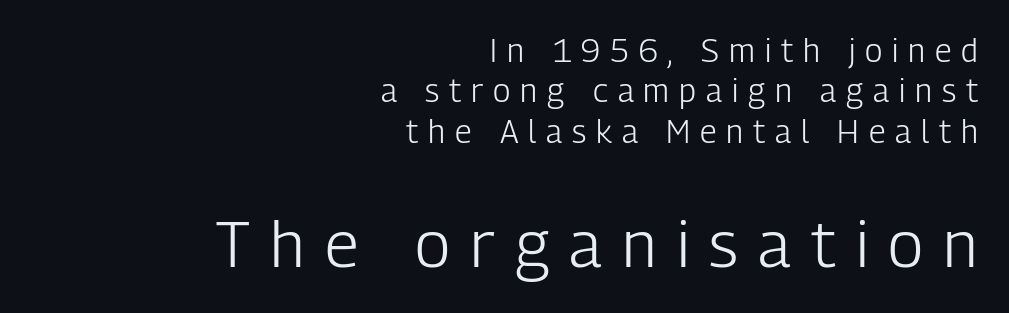
The image shows 65 px light, condensed sans-serif type, upright; set right-aligned, normal line spacing (1.26x), unusually wide letter spacing (+0.31 em), not underlined; the second (bottom) block is 2.03x larger; low stroke contrast and a medium x-height.
